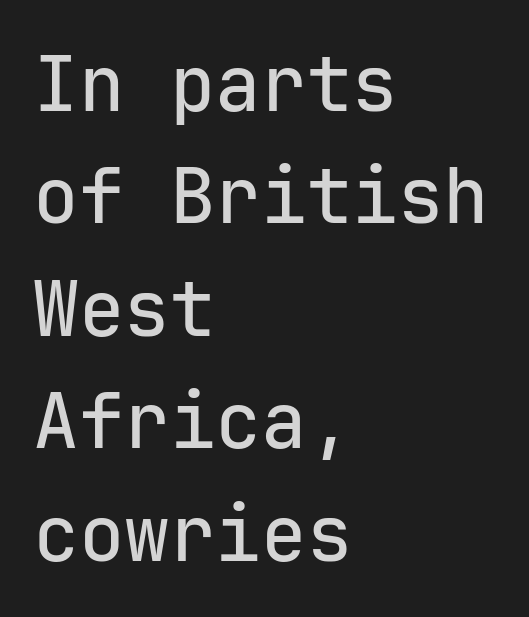
{"serif": "no", "italic": "no", "width": "normal", "stroke_contrast": "low", "x_height": "medium", "monospaced": "yes", "underline": "no", "align": "left", "line_spacing": "normal", "line_spacing_ratio": 1.48, "letter_spacing": "normal", "letter_spacing_em": 0.0, "glyph_px": 76}
